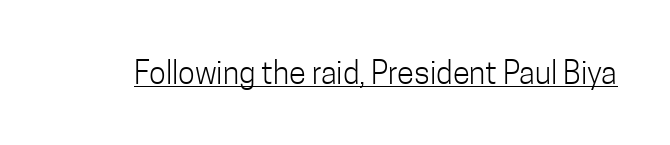
The image shows 31 px light, condensed sans-serif type, upright; set normal letter spacing, underlined; low stroke contrast and a medium x-height.
